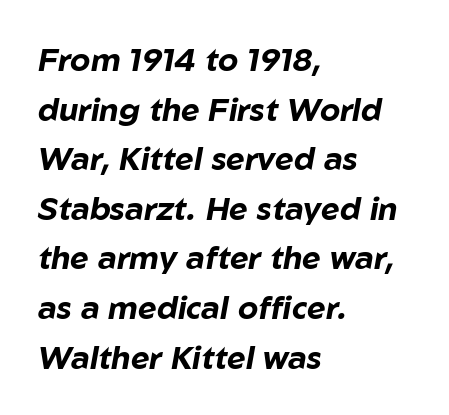
Normally led — the rows are evenly, conventionally spaced. Tall strokes in this sample are angled rather than plumb. The passage shown is not underscored anywhere. Each letter keeps its own natural width here, so spacing adapts to shape. Each word holds together tightly as a unit, with standard inter-letter gaps. Does the weight exceed regular? Yes, all the way to bold.
